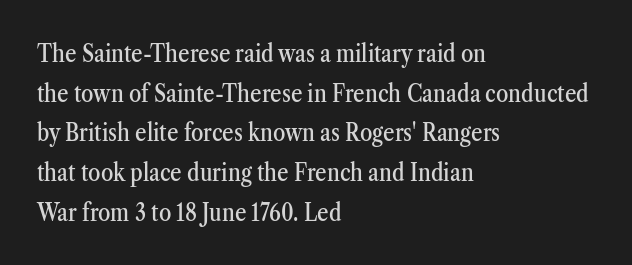
The image shows 25 px text type, upright; set left-aligned, normal line spacing (1.59x), normal letter spacing, not underlined.
